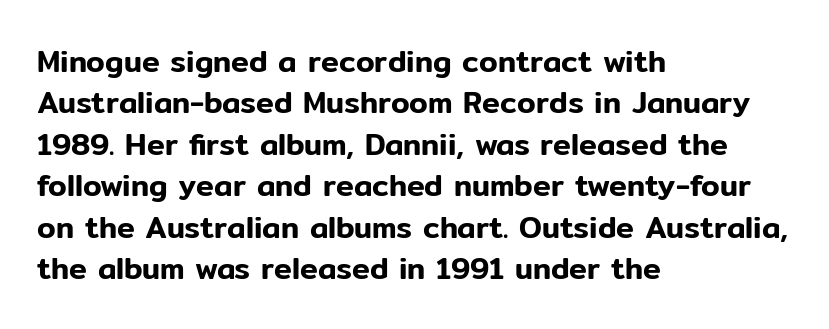
{"serif": "no", "italic": "no", "width": "normal", "stroke_contrast": "low", "x_height": "medium", "monospaced": "no", "underline": "no", "align": "left", "line_spacing": "normal", "line_spacing_ratio": 1.38, "letter_spacing": "normal", "letter_spacing_em": 0.0, "glyph_px": 30}
